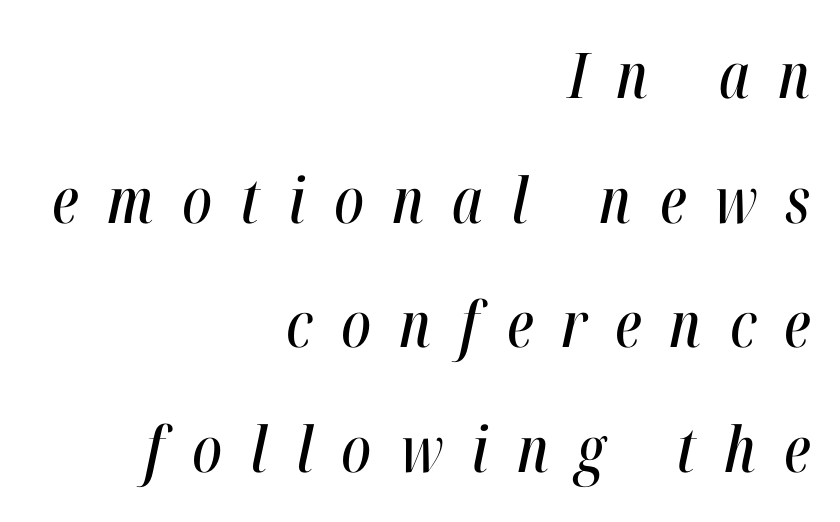
The image shows 63 px condensed type, italic (leaning right); set right-aligned, loose line spacing (1.98x), unusually wide letter spacing (+0.45 em), not underlined; high stroke contrast and a medium x-height.
